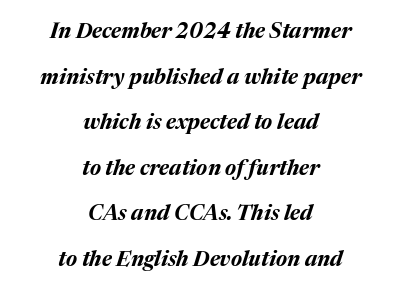
Teacher's note: observe the equal gaps on both sides — that is centered alignment. The gaps between neighbouring characters are ordinary and unremarkable. Typesetter's note: full bold, strokes at maximum text heaviness. The lettering tilts uniformly, giving the passage an italic look. Honestly, the rows look like they've been pulled way apart.
